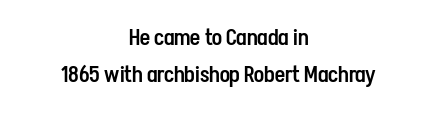
{"italic": "no", "bold": "semi", "underline": "no", "align": "center", "line_spacing": "normal", "line_spacing_ratio": 1.7, "letter_spacing": "normal", "letter_spacing_em": 0.0, "glyph_px": 22}
